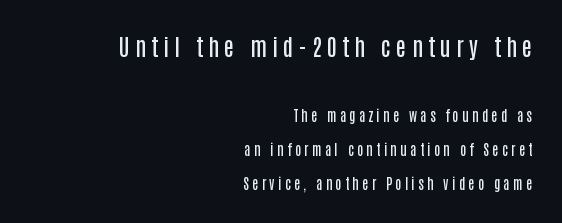
The image shows 23 px text type, upright; set right-aligned, loose line spacing (2.45x), unusually wide letter spacing (+0.23 em), not underlined; the first (top) block is 1.64x larger.
